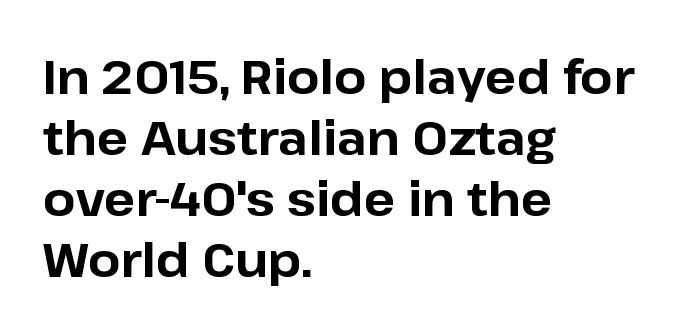
Is this a sans? Yes — the strokes have no serifs. The letters stand upright; this is a roman face. Character widths vary here, with narrow letters taking less room than wide ones. Casual observation: everything's shoved over to the left. Default kerning and tracking; the words read as compact shapes. The passage shown is not underscored anywhere.
